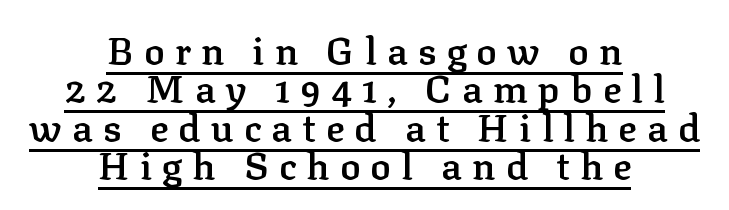
The image shows 38 px semibold serif type, upright; set centered, tight line spacing (1.01x), unusually wide letter spacing (+0.27 em), underlined; low stroke contrast and a medium x-height.
